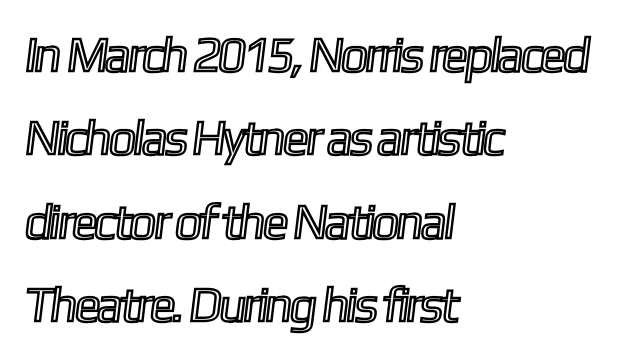
These lines are rendered in a variable-pitch font. The rows are spaced the way most documents space them. Short note: letters normally spaced. These lines stack with their left ends in a neat column. The area under the type is left untouched.
